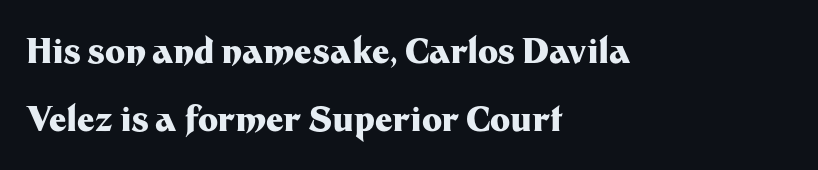
The image shows 34 px heavy sans-serif type, upright; set left-aligned, loose line spacing (2.01x), normal letter spacing, not underlined; medium stroke contrast and a medium x-height.
